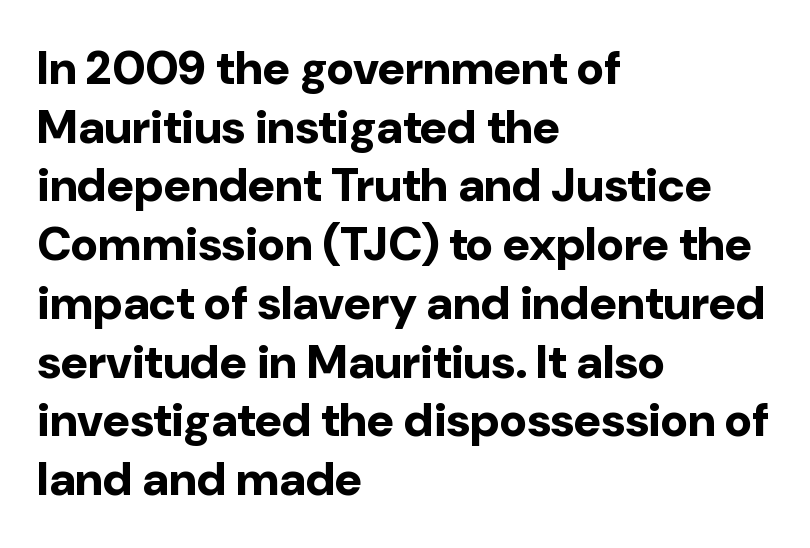
This sample has the flowing, uneven cadence of proportional lettering. Has an underline been added? It has not. This sample uses a sans-serif face. Students, this is bold: see how much ink each stroke carries.
